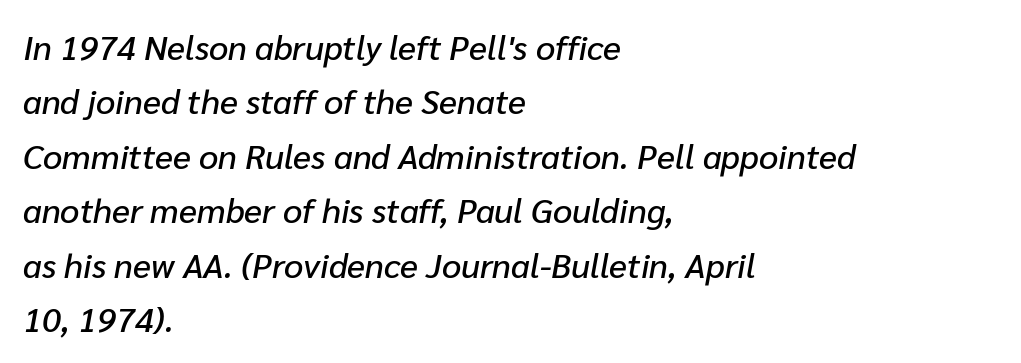
This sample is left-justified, so line endings fall wherever the words run out. Only glyphs here, with clear space below each row. Is there much room between lines? A standard amount, neither cramped nor airy. You could call the tracking neutral — neither tight nor loose. The letters advance in unequal steps, a hallmark of proportional type.
